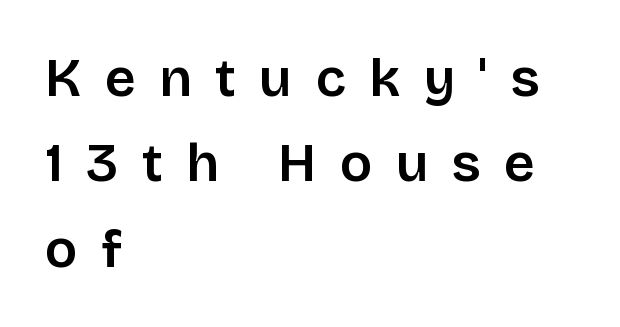
{"serif": "no", "italic": "no", "bold": "semi", "weight": "semibold", "width": "normal", "stroke_contrast": "low", "x_height": "large", "monospaced": "no", "underline": "no", "align": "left", "line_spacing": "normal", "line_spacing_ratio": 1.58, "letter_spacing": "wide", "letter_spacing_em": 0.43, "glyph_px": 54}
